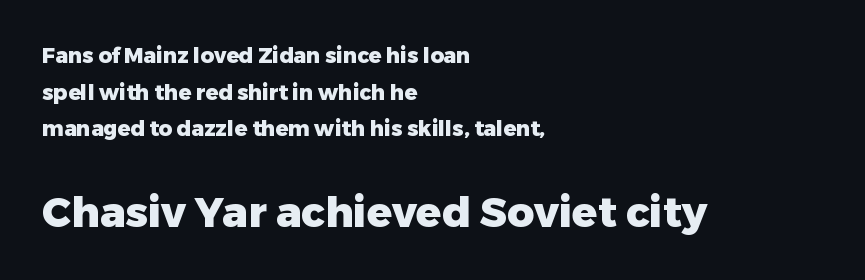
Q: Is the text bold? A: Yes.
Q: Is the text italic (slanted)? A: No, it is upright.
Q: Is the typeface a serif or a sans-serif typeface? A: Sans-serif.
Q: Is the text underlined? A: No.
Q: How is the paragraph aligned? A: Left-aligned.
Q: Is the spacing between letters normal or unusually wide? A: Normal.
Q: Which block of text is set in a larger size, the first (top) or the second (bottom)? A: The second (bottom) one.
Q: Width (condensed, normal, or wide)? A: Normal.
Q: Stroke contrast? A: Low.
Q: x-height? A: Medium.
Q: Monospaced? A: No.
